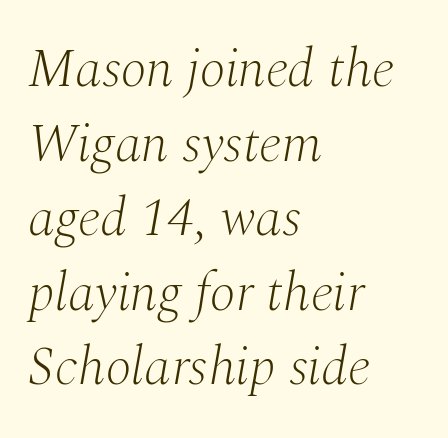
Compared with typical body copy, the letter spacing here is the same. Unlike a clean sans, this face finishes its strokes with serifs. Observe the lean: these are italic letterforms. Horizontal bands of white between lines are of average thickness. Ink coverage per letter is moderate at most.
